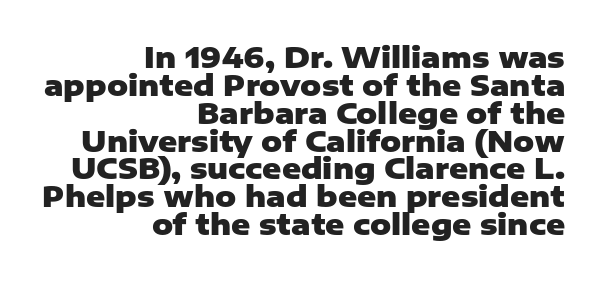
The image shows 29 px heavy sans-serif type, upright; set right-aligned, tight line spacing (0.96x), normal letter spacing, not underlined; low stroke contrast and a medium x-height.
